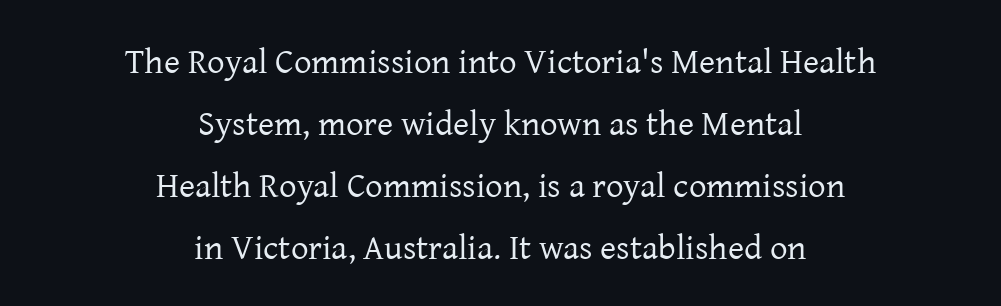
{"serif": "yes", "italic": "no", "bold": "no", "weight": "regular", "width": "normal", "stroke_contrast": "low", "x_height": "medium", "monospaced": "no", "underline": "no", "align": "center", "line_spacing_ratio": 1.77, "letter_spacing": "normal", "letter_spacing_em": 0.0, "glyph_px": 35}
